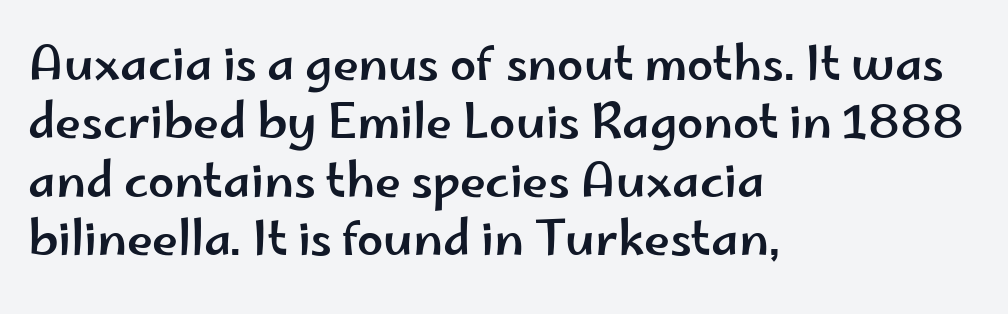
You could not count columns in this text — the font is proportionally spaced. The face used here is rendered with its standard letterfit. A typesetter would label this face a sans. The letters stand straight up with perfectly vertical stems. Each line starts at the same left margin while the right side varies.
